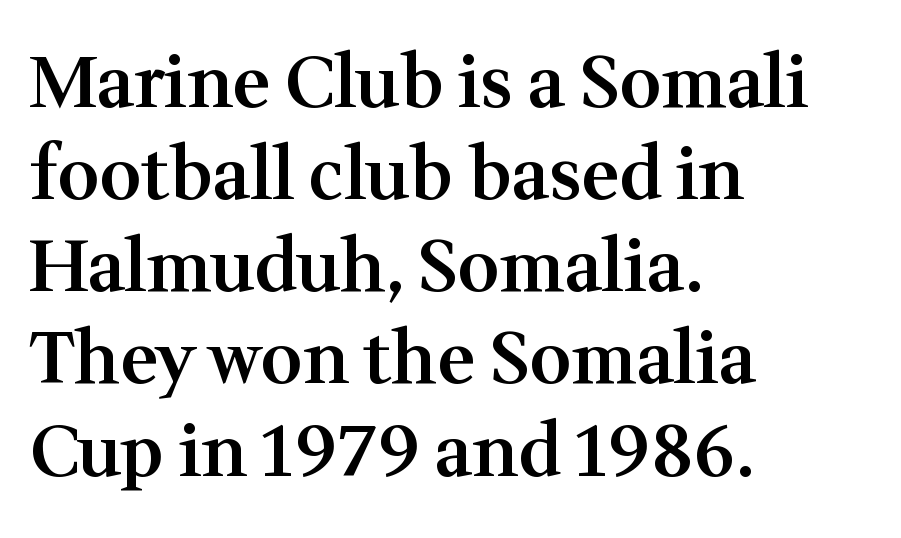
Q: Is the text bold? A: Semi-bold.
Q: Is the text italic (slanted)? A: No, it is upright.
Q: Is the typeface a serif or a sans-serif typeface? A: Serif.
Q: Is the text underlined? A: No.
Q: How is the paragraph aligned? A: Left-aligned.
Q: Is the spacing between letters normal or unusually wide? A: Normal.
Q: Is the spacing between lines tight, normal or loose? A: Normal.
Q: Width (condensed, normal, or wide)? A: Normal.
Q: Stroke contrast? A: Medium.
Q: x-height? A: Medium.
Q: Monospaced? A: No.
